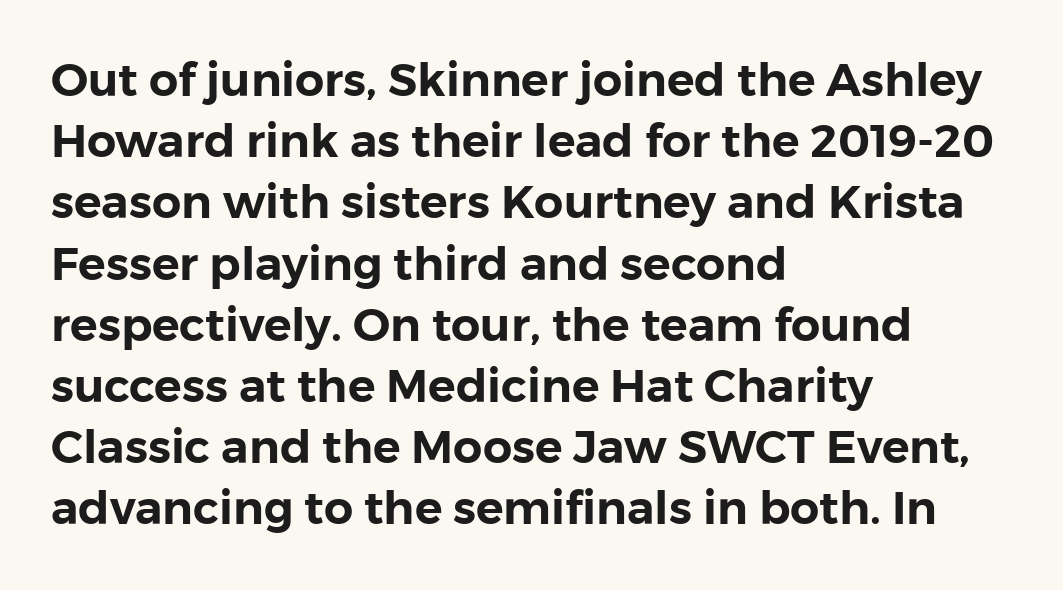
The image shows 46 px sans-serif type, upright; set left-aligned, normal line spacing (1.33x), normal letter spacing, not underlined; low stroke contrast and a medium x-height.
